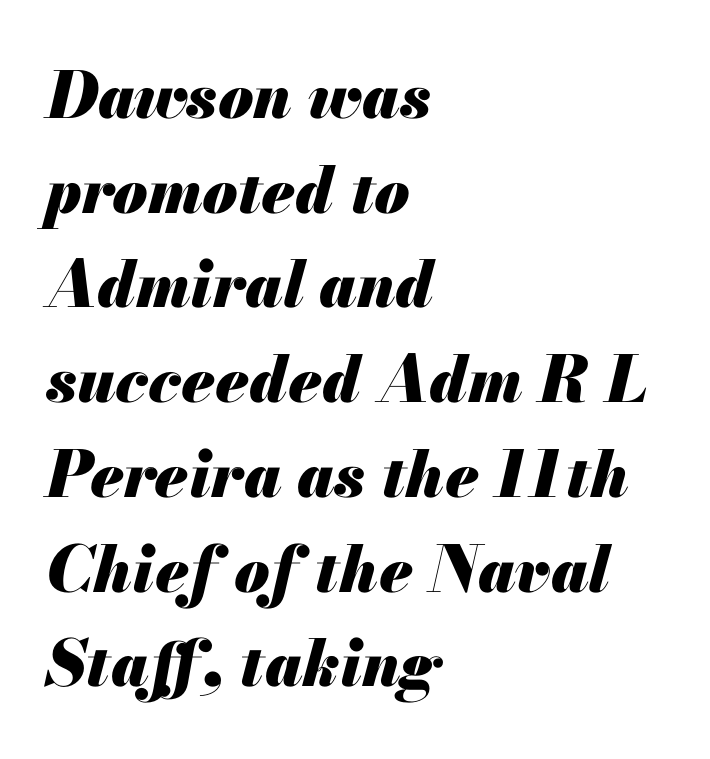
Q: Is the text bold? A: Yes.
Q: Is the text italic (slanted)? A: Yes, it leans right by about 13 degrees.
Q: Is the text underlined? A: No.
Q: How is the paragraph aligned? A: Left-aligned.
Q: Is the spacing between letters normal or unusually wide? A: Normal.
Q: Is the spacing between lines tight, normal or loose? A: Normal.
Q: Width (condensed, normal, or wide)? A: Normal.
Q: Stroke contrast? A: Medium.
Q: x-height? A: Small.
Q: Monospaced? A: No.
